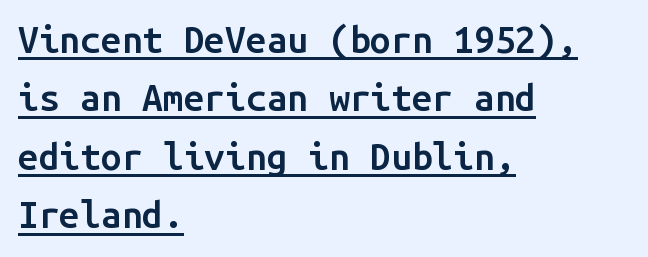
Glance below the letters and you will spot a drawn line. Where is the straight margin? On the left. Tall strokes in this sample are plumb rather than angled. Is there much room between lines? A standard amount, neither cramped nor airy. The line texture is even and compact thanks to regular tracking. The sample has been set in demibold, a notch under bold.
